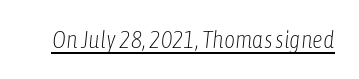
The image shows 24 px text type, italic (leaning right); set normal letter spacing, underlined.
